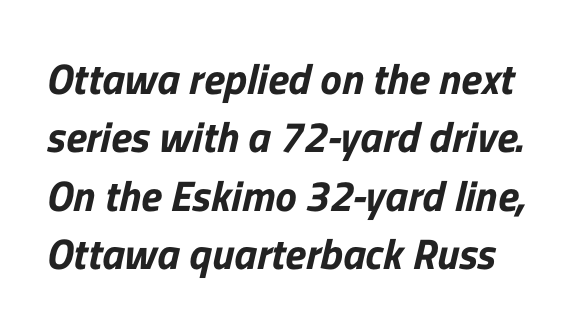
Note the varied advance widths — an 'i' is clearly narrower than an 'm'. Beneath every word, the page is bare. Nothing unusual about the tracking: characters are spaced as the font intends. Baseline-to-baseline distance is the conventional proportion of letter height. The type family on display is of the sans-serif kind.
